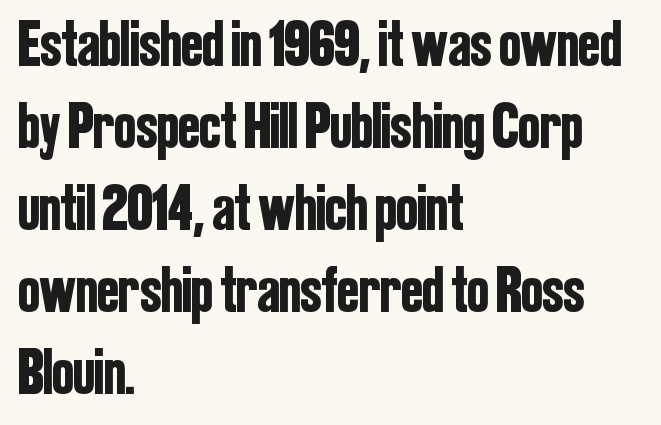
Note: no serifs on the glyphs. The letters advance in unequal steps, a hallmark of proportional type. The passage shown stacks its lines at a standard gap. Caption: standard tracking, unaltered. Beneath every word, the page is bare. A typesetter would mark this as roman, not italic.
